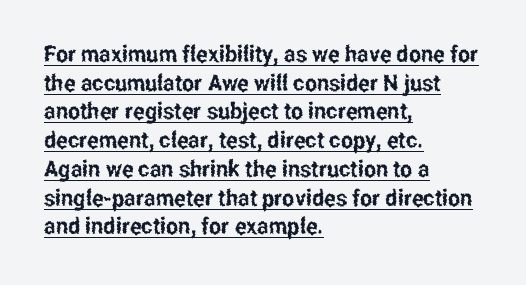
The image shows 23 px text type, upright; set left-aligned, normal line spacing (1.25x), normal letter spacing, underlined.
